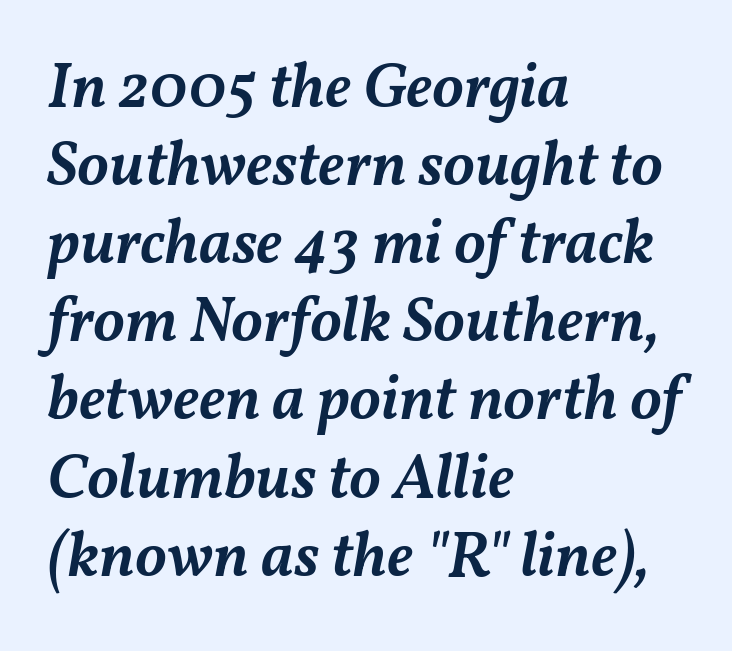
{"italic": "yes", "lean": "right", "slant_degrees": 11, "bold": "semi", "weight": "semibold", "width": "normal", "stroke_contrast": "medium", "x_height": "medium", "monospaced": "no", "underline": "no", "align": "left", "line_spacing_ratio": 1.24, "letter_spacing": "normal", "letter_spacing_em": 0.0, "glyph_px": 63}
